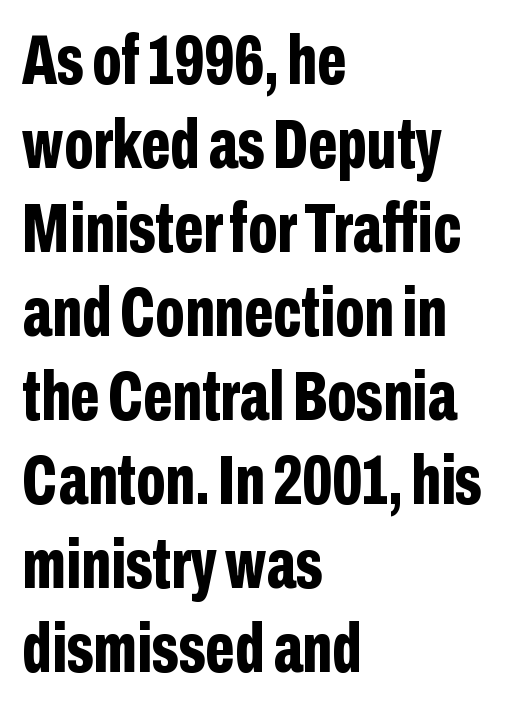
The image shows 70 px bold, condensed sans-serif type, upright; set left-aligned, line spacing 1.2x, normal letter spacing, not underlined; low stroke contrast and a medium x-height.
